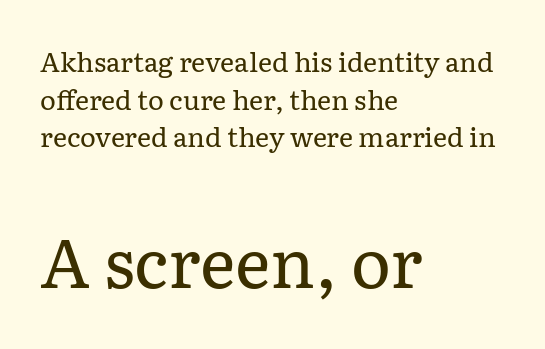
The image shows 68 px regular-weight serif type, upright; set left-aligned, normal line spacing (1.39x), normal letter spacing, not underlined; the second (bottom) block is 2.52x larger; low stroke contrast and a medium x-height.
